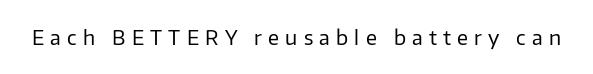
Q: Is the text bold? A: No.
Q: Is the text italic (slanted)? A: No, it is upright.
Q: Is the text underlined? A: No.
Q: Is the spacing between letters normal or unusually wide? A: Unusually wide.
